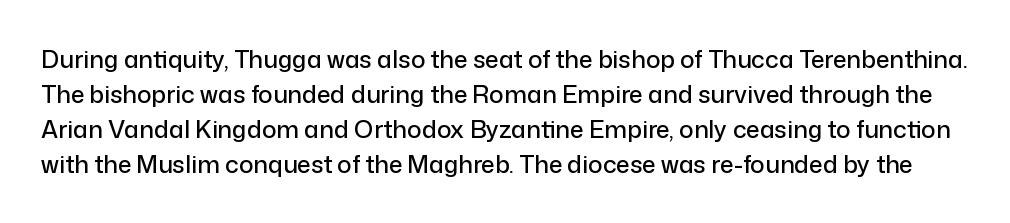
{"italic": "no", "underline": "no", "line_spacing": "normal", "line_spacing_ratio": 1.46, "letter_spacing": "normal", "letter_spacing_em": 0.0, "glyph_px": 24}
